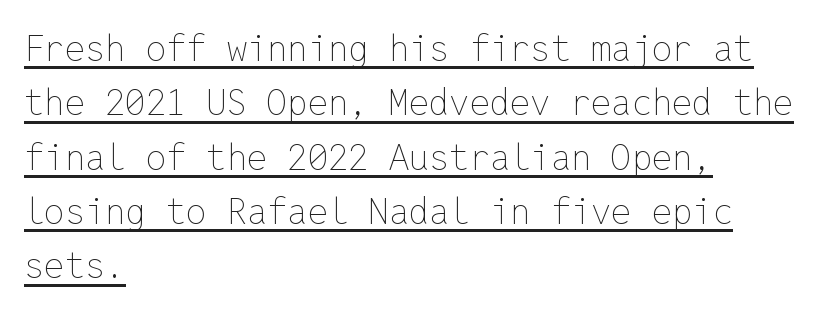
Q: Is the text bold? A: No.
Q: Is the text italic (slanted)? A: No, it is upright.
Q: Is the text underlined? A: Yes.
Q: How is the paragraph aligned? A: Left-aligned.
Q: Is the spacing between letters normal or unusually wide? A: Normal.
Q: Is the spacing between lines tight, normal or loose? A: Normal.
Q: Width (condensed, normal, or wide)? A: Normal.
Q: Stroke contrast? A: Low.
Q: x-height? A: Medium.
Q: Monospaced? A: Yes.
